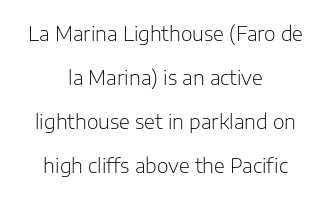
Descender tails drop into unmarked territory. Heaviness? Minimal to ordinary, like unemphasized prose. Nope, not italic — everything's standing straight. Both edges are ragged and mirror each other, which tells us the setting is centered. Standard letterfit; no display-style spreading of the glyphs.
